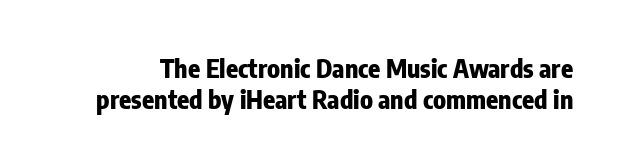
{"italic": "no", "bold": "yes", "underline": "no", "line_spacing": "normal", "line_spacing_ratio": 1.26, "letter_spacing": "normal", "letter_spacing_em": 0.0, "glyph_px": 25}
